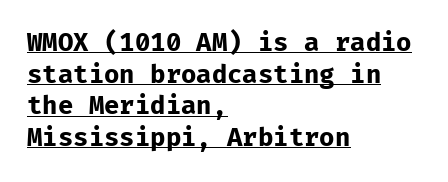
{"italic": "no", "bold": "yes", "underline": "yes", "align": "left", "line_spacing": "normal", "line_spacing_ratio": 1.27, "letter_spacing": "normal", "letter_spacing_em": 0.0, "glyph_px": 25}
